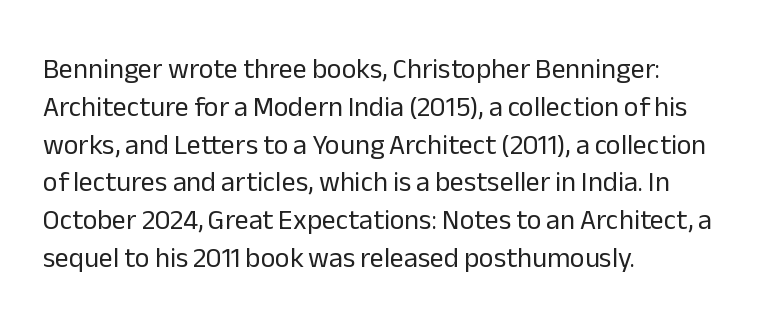
Summary of vertical rhythm: regular, with standard interline spacing. The strip under each line holds only bare page. Is this a fixed-width face? No — the glyphs have proportional, varying widths. What kind of face is this? One without serifs — a sans.
